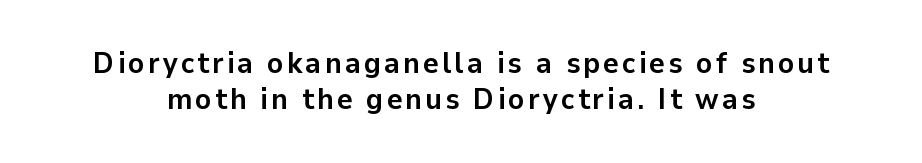
Q: Is the text bold? A: Yes.
Q: Is the text italic (slanted)? A: No, it is upright.
Q: Is the typeface a serif or a sans-serif typeface? A: Sans-serif.
Q: Is the text underlined? A: No.
Q: How is the paragraph aligned? A: Centered.
Q: Width (condensed, normal, or wide)? A: Normal.
Q: Stroke contrast? A: Low.
Q: x-height? A: Medium.
Q: Monospaced? A: No.
